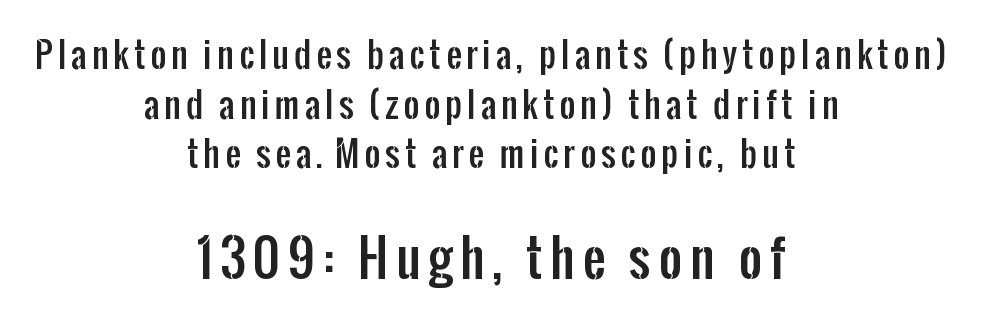
Bare-footed words on every line. If you drew a line through each stem, it would be perfectly vertical. The leading is moderate, giving the passage an even texture. These lines are composed in type without serifs. This rendering uses center alignment, leaving both contours irregular but symmetric.
